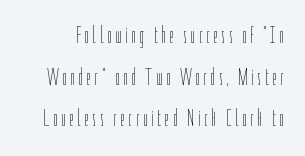
Q: Is the text bold? A: No.
Q: Is the text italic (slanted)? A: No, it is upright.
Q: Is the text underlined? A: No.
